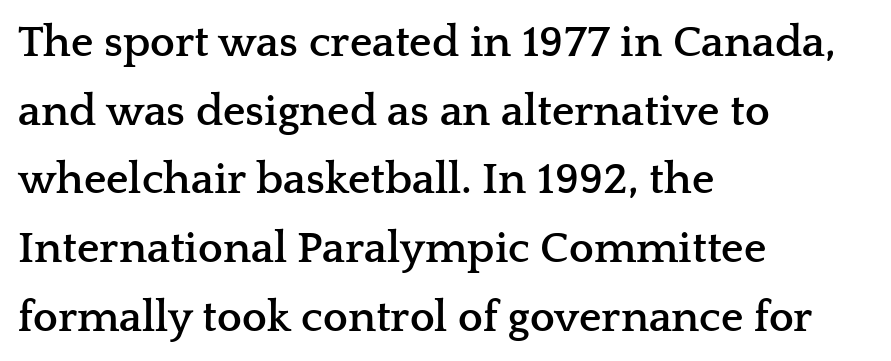
You could not count columns in this text — the font is proportionally spaced. Clear beneath every line of the passage. The font family rendered here belongs to the serif group. All the whitespace from short lines collects on the right.
